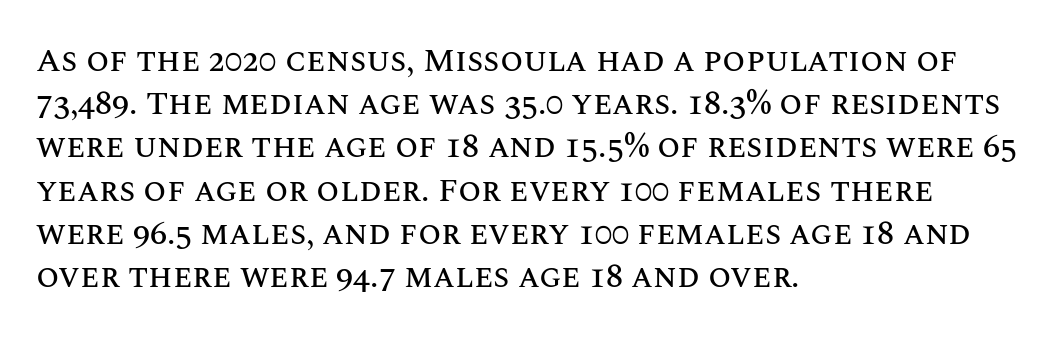
{"italic": "no", "width": "normal", "stroke_contrast": "medium", "x_height": "large", "monospaced": "no", "underline": "no", "align": "left", "line_spacing": "normal", "line_spacing_ratio": 1.31, "letter_spacing": "normal", "letter_spacing_em": 0.0, "glyph_px": 33}
